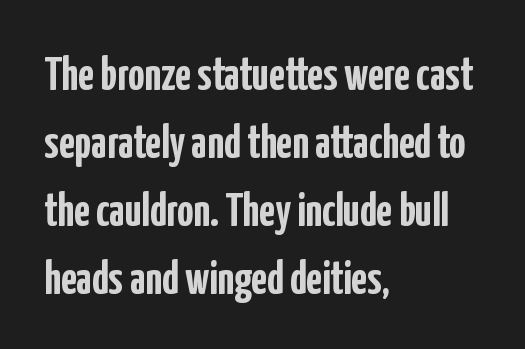
{"serif": "no", "italic": "no", "bold": "yes", "weight": "semibold", "width": "condensed", "stroke_contrast": "low", "x_height": "medium", "monospaced": "no", "underline": "no", "align": "left", "line_spacing": "normal", "line_spacing_ratio": 1.48, "letter_spacing": "normal", "letter_spacing_em": 0.0, "glyph_px": 46}
